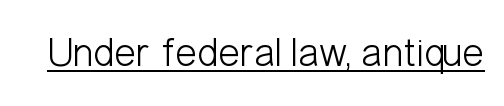
What decoration does the sample have? An underline. Stroke thickness stays within the range of a standard reading face or lighter. Think of a printed novel: that variable character pitch is what you see here. I'd call this a sans setting — the letters go barefoot.
